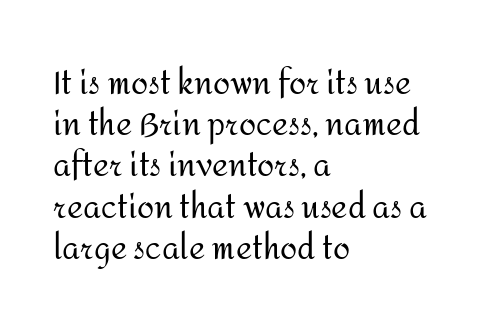
Rows of type keep a routine distance in the vertical direction. A classic flush-left, rag-right setting is used for this passage. Weight: regular or lighter. Spacing between characters is what you'd get straight out of the box.
